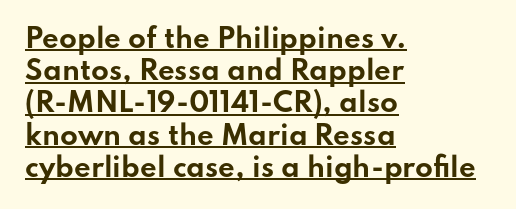
Q: Is the text bold? A: Yes.
Q: Is the text italic (slanted)? A: No, it is upright.
Q: Is the text underlined? A: Yes.
Q: How is the paragraph aligned? A: Left-aligned.
Q: Is the spacing between letters normal or unusually wide? A: Normal.
